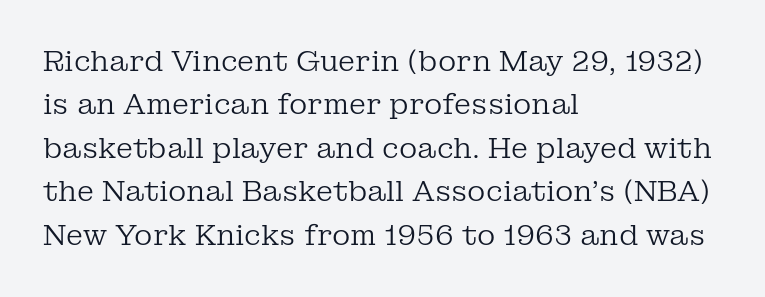
Check the space under the baseline: it is left empty. Varying glyph widths throughout — classic text-font behaviour. This is not heavy type; no bold has been used. Leading matches the norm, producing a regular column.
